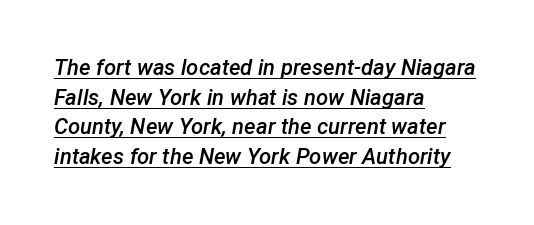
One glance says typical: line gaps are just what's usual. The letters are slanted; this is an italic face. The horizontal fit of the characters is conventional and even. In designer terms, the underline attribute is active on this setting.
